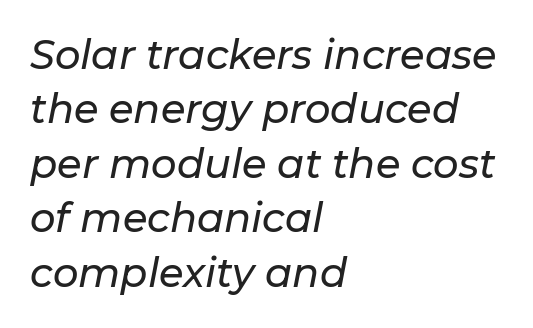
A typesetter would call this leading conventional body-copy spacing. Nobody drew a line under any word here. The letters advance in unequal steps, a hallmark of proportional type. Words appear dense and cohesive because spacing is normal. Compared with a centered layout, this one pins lines to the left instead.
